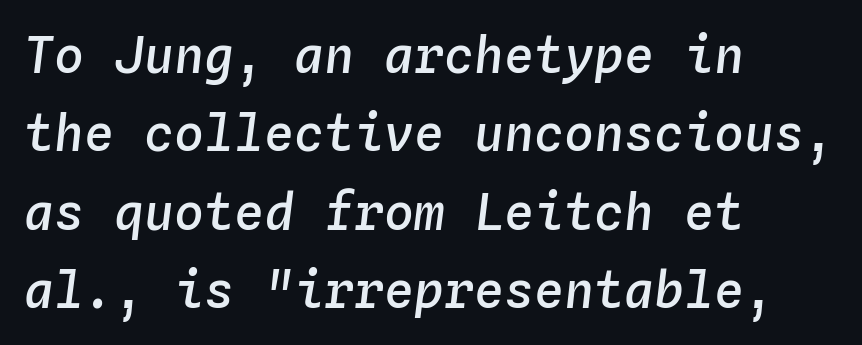
{"italic": "yes", "lean": "right", "slant_degrees": 4, "bold": "semi", "weight": "semibold", "width": "normal", "stroke_contrast": "low", "x_height": "medium", "monospaced": "yes", "underline": "no", "align": "left", "line_spacing": "normal", "line_spacing_ratio": 1.57, "letter_spacing": "normal", "letter_spacing_em": 0.0, "glyph_px": 50}
